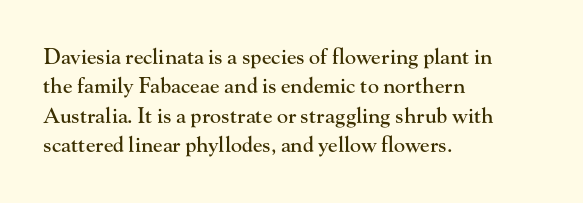
Q: Is the text italic (slanted)? A: No, it is upright.
Q: Is the text underlined? A: No.
Q: How is the paragraph aligned? A: Left-aligned.
Q: Is the spacing between letters normal or unusually wide? A: Normal.
Q: Is the spacing between lines tight, normal or loose? A: Normal.
